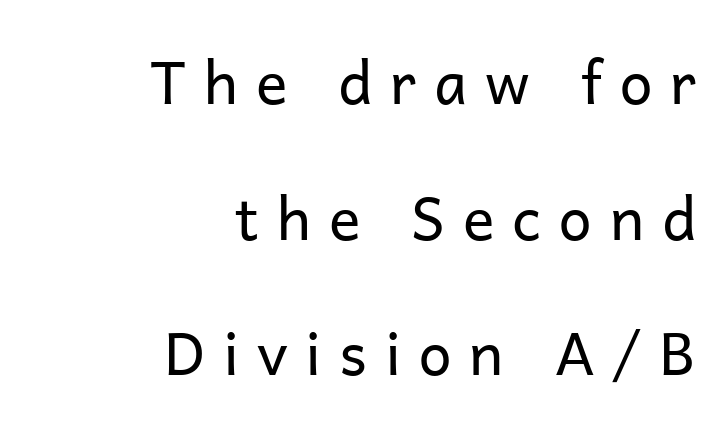
Reading down the block, your eye finds every line finishing at a fixed right position. Bold? No — there's no thickening of the strokes. You could only call the tracking loose — the letters float apart. Observe the absence of serifs on each vertical stroke in this sample.
